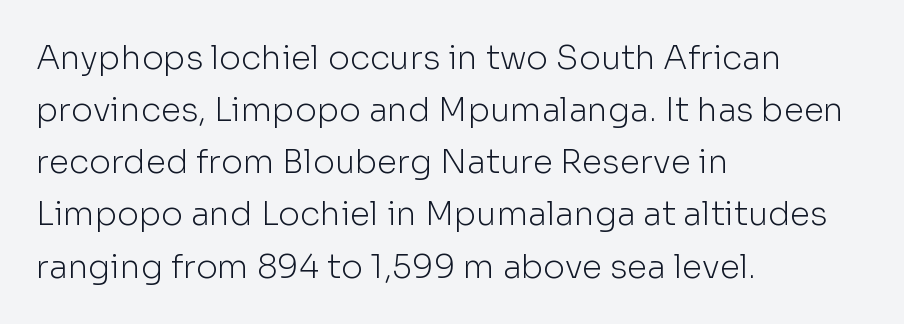
{"serif": "no", "italic": "no", "bold": "no", "weight": "light", "width": "normal", "stroke_contrast": "low", "x_height": "medium", "monospaced": "no", "underline": "no", "align": "left", "line_spacing": "normal", "line_spacing_ratio": 1.58, "letter_spacing": "normal", "letter_spacing_em": 0.0, "glyph_px": 33}
